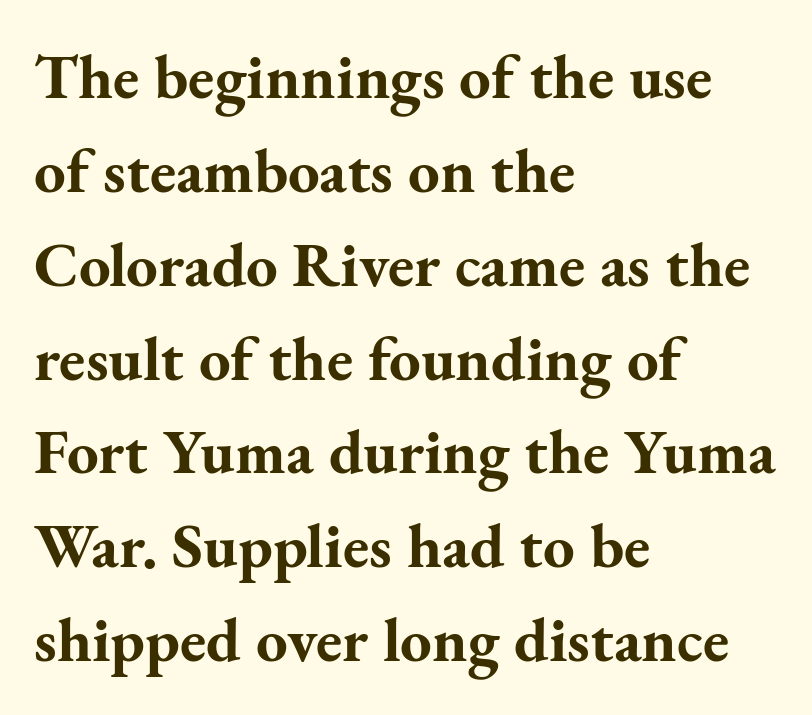
The image shows 63 px bold serif type, upright; set left-aligned, normal line spacing (1.49x), normal letter spacing, not underlined; medium stroke contrast and a small x-height.
